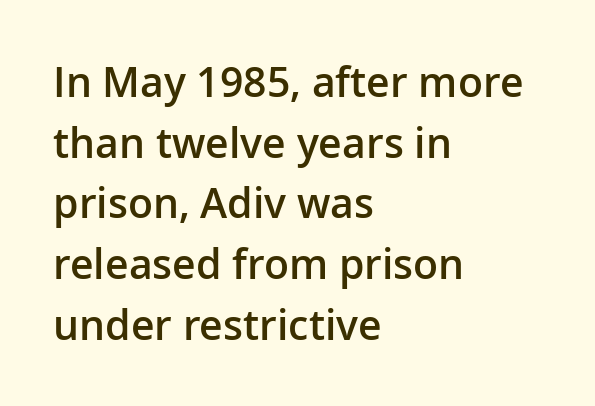
The image shows 41 px semibold sans-serif type, upright; set left-aligned, normal line spacing (1.48x), normal letter spacing, not underlined; low stroke contrast and a medium x-height.
